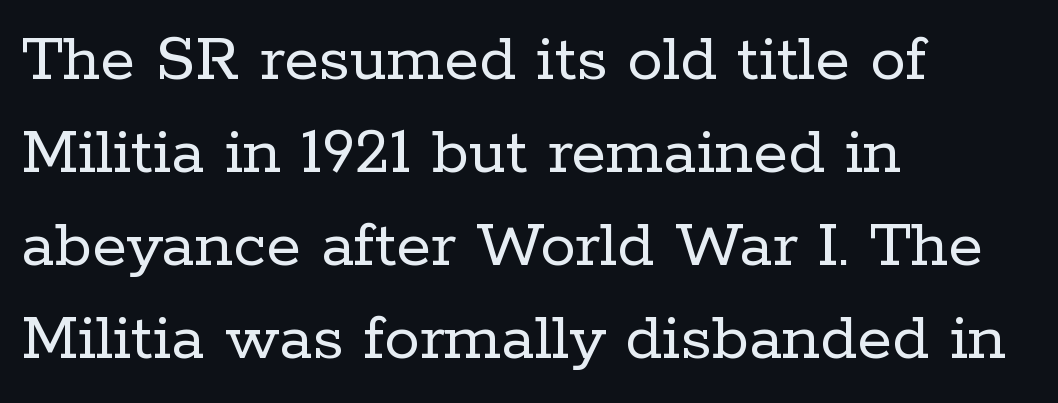
You can tell it's not italic because the verticals are truly vertical. The foot of each line stays bare and open. The typesetting does not lean heavy: it is not bold. Successive baselines arrive at the customary interval. These lines stack with their left ends in a neat column.
